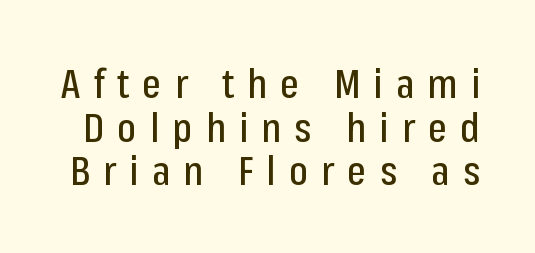
The image shows 40 px condensed sans-serif type, upright; set tight line spacing (1.09x), unusually wide letter spacing (+0.33 em), not underlined; low stroke contrast and a medium x-height.
